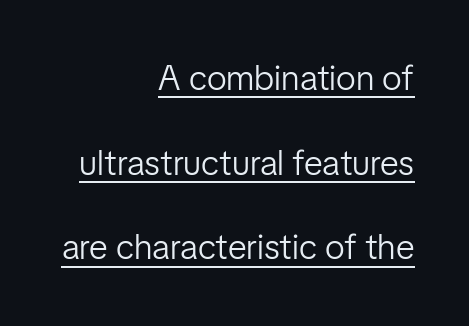
The image shows 35 px light sans-serif type, upright; set right-aligned, loose line spacing (2.42x), normal letter spacing, underlined; low stroke contrast and a medium x-height.
